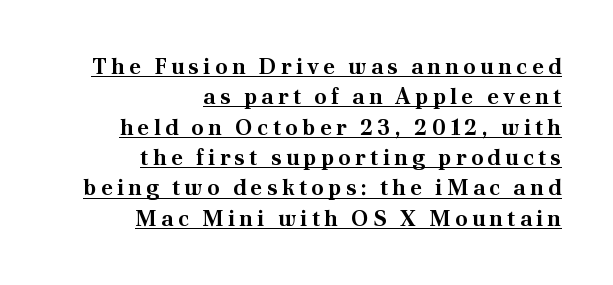
{"italic": "no", "bold": "yes", "underline": "yes", "align": "right", "line_spacing": "normal", "line_spacing_ratio": 1.38, "letter_spacing": "wide", "letter_spacing_em": 0.2, "glyph_px": 22}
